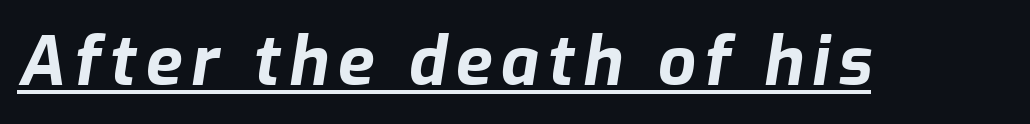
Q: Is the text bold? A: Yes.
Q: Is the text italic (slanted)? A: Yes, it leans right by about 9 degrees.
Q: Is the text underlined? A: Yes.
Q: Width (condensed, normal, or wide)? A: Normal.
Q: Stroke contrast? A: Low.
Q: x-height? A: Medium.
Q: Monospaced? A: No.
